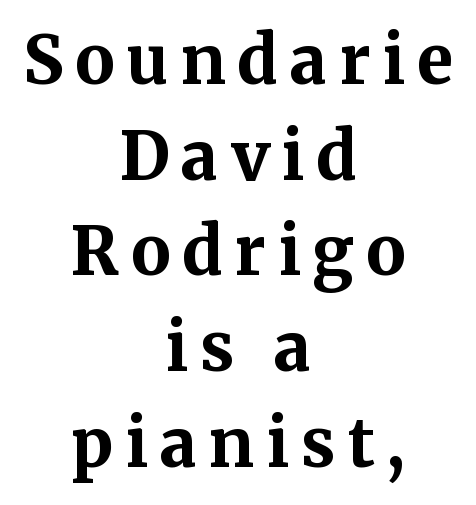
Q: Is the text bold? A: Yes.
Q: Is the text italic (slanted)? A: No, it is upright.
Q: Is the typeface a serif or a sans-serif typeface? A: Serif.
Q: Is the text underlined? A: No.
Q: How is the paragraph aligned? A: Centered.
Q: Is the spacing between lines tight, normal or loose? A: Normal.
Q: Width (condensed, normal, or wide)? A: Normal.
Q: Stroke contrast? A: Medium.
Q: x-height? A: Medium.
Q: Monospaced? A: No.
